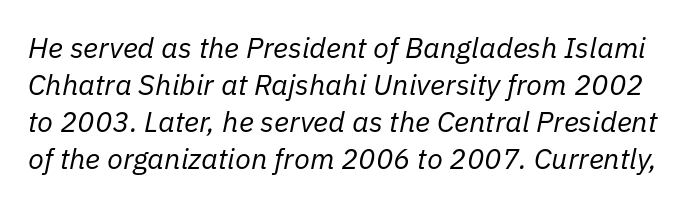
{"italic": "yes", "lean": "right", "slant_degrees": 11, "bold": "no", "weight": "regular", "width": "normal", "stroke_contrast": "low", "x_height": "medium", "monospaced": "no", "underline": "no", "line_spacing": "normal", "line_spacing_ratio": 1.28, "letter_spacing": "normal", "letter_spacing_em": 0.0, "glyph_px": 29}
